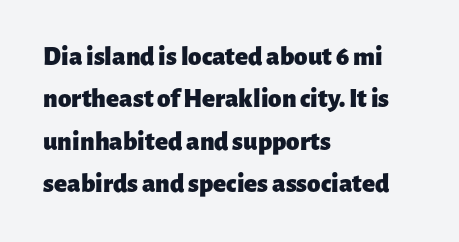
The axis of the letterforms is exactly vertical. The passage is arranged the way most books set body copy — flush left. Beneath every word, the page is bare. Summary of weight: heavy, a full bold. In terms of leading, this rendering sits right in the middle.
